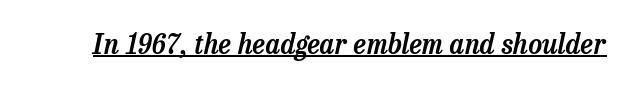
The image shows 27 px text type, italic (leaning right); set normal letter spacing, underlined.
